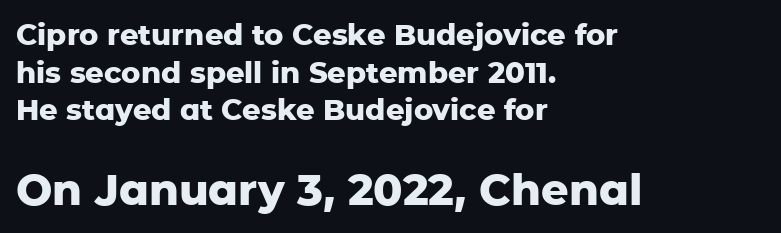
The image shows 43 px heavy sans-serif type, upright; set left-aligned, normal line spacing (1.3x), normal letter spacing, not underlined; the second (bottom) block is 1.48x larger; low stroke contrast and a medium x-height.
